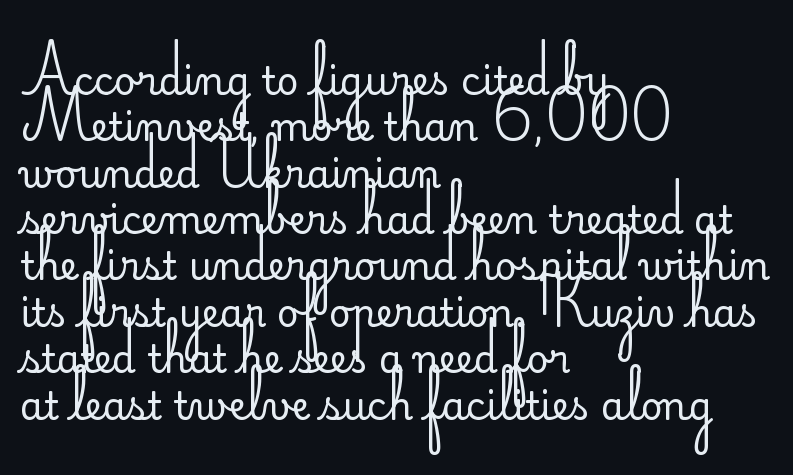
{"serif": "no", "italic": "no", "bold": "no", "weight": "regular", "width": "normal", "stroke_contrast": "low", "x_height": "small", "monospaced": "no", "underline": "no", "align": "left", "line_spacing_ratio": 1.22, "letter_spacing": "normal", "letter_spacing_em": 0.0, "glyph_px": 38}
